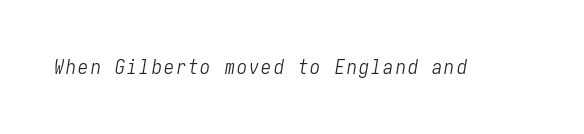
Q: Is the text bold? A: No.
Q: Is the text italic (slanted)? A: Yes, it leans right by about 10 degrees.
Q: Is the text underlined? A: No.
